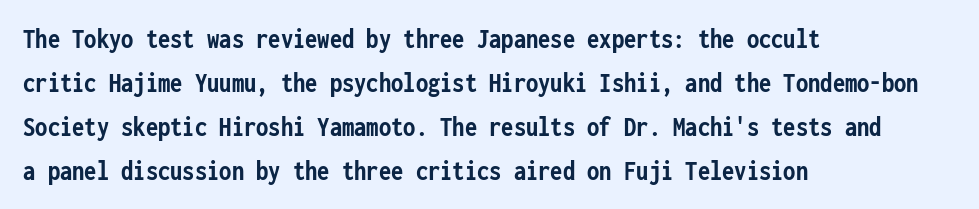
Q: Is the text bold? A: Yes.
Q: Is the text italic (slanted)? A: No, it is upright.
Q: Is the typeface a serif or a sans-serif typeface? A: Sans-serif.
Q: Is the text underlined? A: No.
Q: How is the paragraph aligned? A: Left-aligned.
Q: Is the spacing between letters normal or unusually wide? A: Normal.
Q: Is the spacing between lines tight, normal or loose? A: Normal.
Q: Width (condensed, normal, or wide)? A: Condensed.
Q: Stroke contrast? A: Low.
Q: x-height? A: Medium.
Q: Monospaced? A: Yes.
